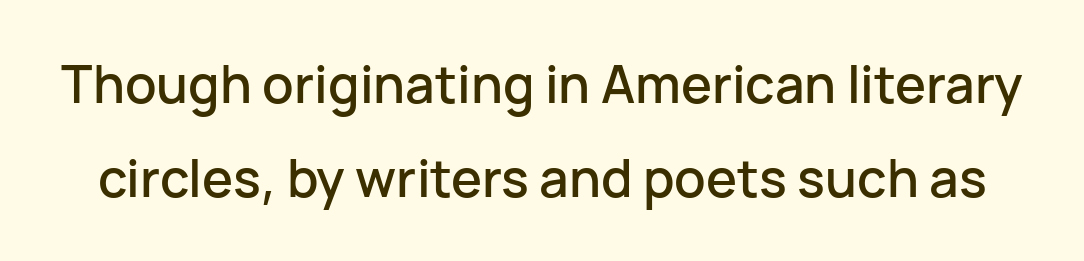
{"serif": "no", "italic": "no", "width": "normal", "stroke_contrast": "low", "x_height": "medium", "monospaced": "no", "underline": "no", "line_spacing_ratio": 1.81, "letter_spacing": "normal", "letter_spacing_em": 0.0, "glyph_px": 52}
